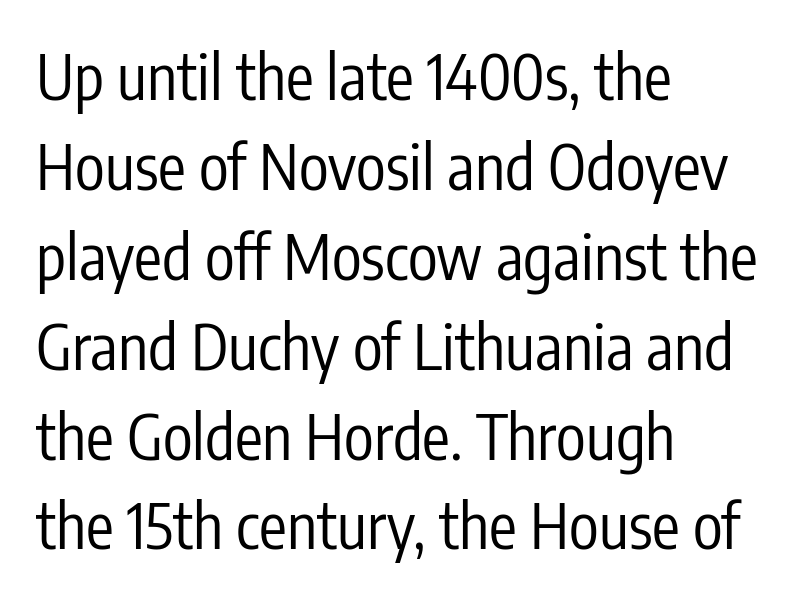
Q: Is the text bold? A: No.
Q: Is the text italic (slanted)? A: No, it is upright.
Q: Is the typeface a serif or a sans-serif typeface? A: Sans-serif.
Q: Is the text underlined? A: No.
Q: How is the paragraph aligned? A: Left-aligned.
Q: Is the spacing between letters normal or unusually wide? A: Normal.
Q: Is the spacing between lines tight, normal or loose? A: Normal.
Q: Width (condensed, normal, or wide)? A: Condensed.
Q: Stroke contrast? A: Low.
Q: x-height? A: Medium.
Q: Monospaced? A: No.
